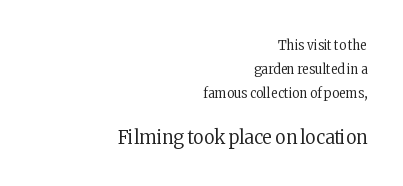
{"italic": "no", "bold": "no", "underline": "no", "align": "right", "line_spacing_ratio": 1.71, "letter_spacing": "normal", "letter_spacing_em": 0.0, "larger_block": "second", "size_ratio": 1.43, "glyph_px": 20}
